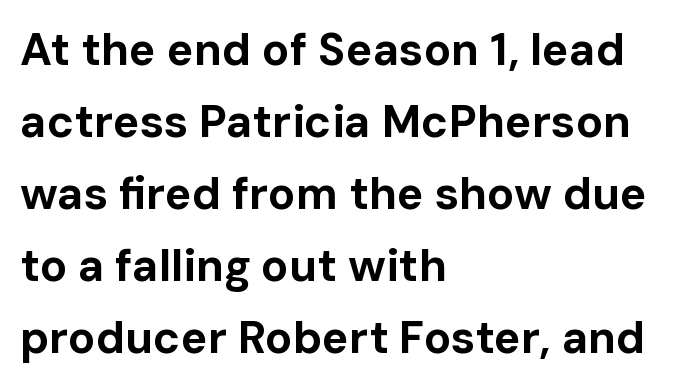
A sans-serif font was chosen for this passage. Underline: absent. Do the characters align in a grid? No, the font is proportional. Upright lettering throughout.
